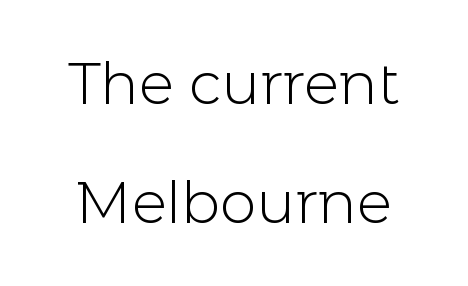
Q: Is the text bold? A: No.
Q: Is the text italic (slanted)? A: No, it is upright.
Q: Is the typeface a serif or a sans-serif typeface? A: Sans-serif.
Q: Is the text underlined? A: No.
Q: Is the spacing between letters normal or unusually wide? A: Normal.
Q: Is the spacing between lines tight, normal or loose? A: Loose.
Q: Width (condensed, normal, or wide)? A: Normal.
Q: x-height? A: Medium.
Q: Monospaced? A: No.
